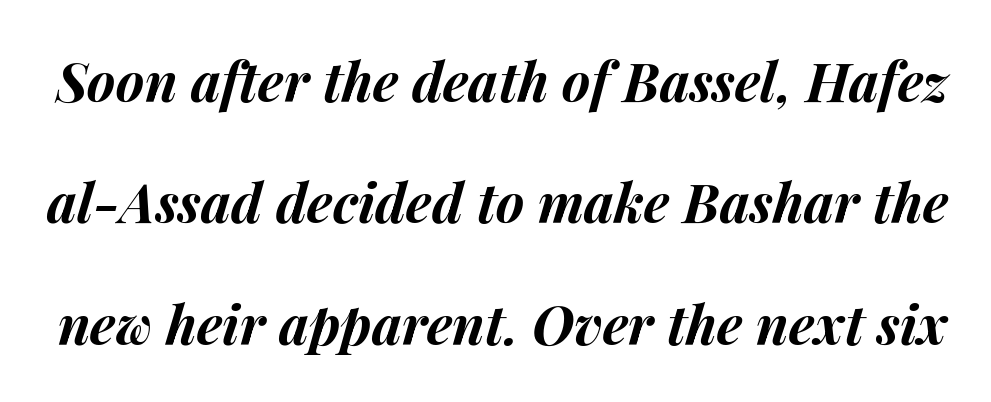
Varying glyph widths throughout — classic text-font behaviour. How would I describe the line gaps? Wide and relaxed. The strip under each line holds only bare page. In terms of letterspacing, this is plain default setting. I'd describe the lettering as bold — thick and assertive. The font's italic variant was chosen for this text.
